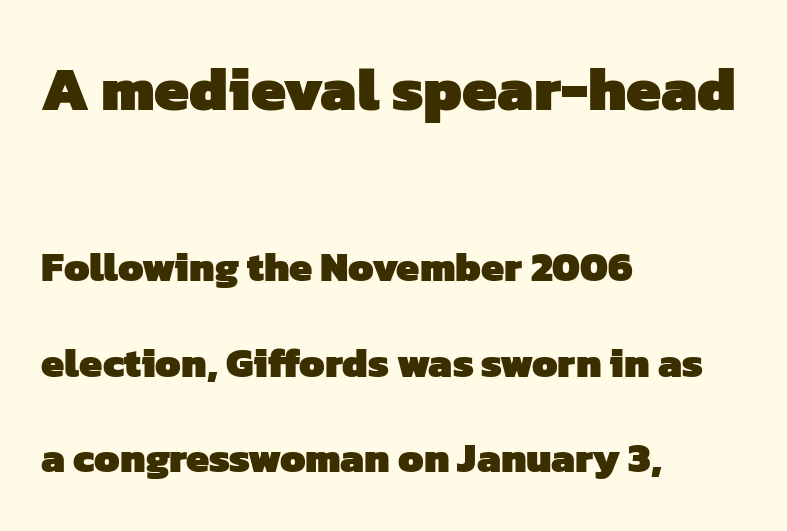
The image shows 62 px heavy sans-serif type; set left-aligned, loose line spacing (2.33x), normal letter spacing, not underlined; the first (top) block is 1.51x larger; low stroke contrast and a medium x-height.
